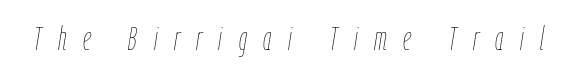
The image shows 33 px thin, condensed type, italic (leaning right); set unusually wide letter spacing (+0.5 em), not underlined; low stroke contrast and a medium x-height.
